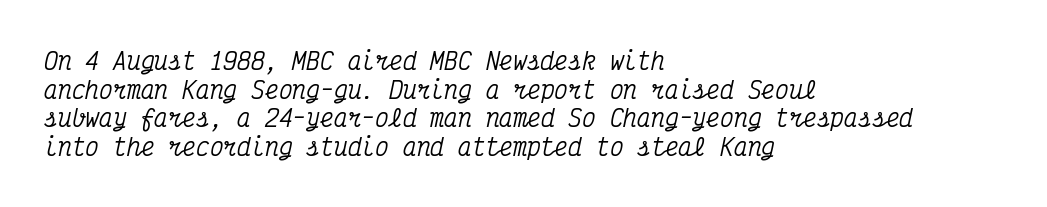
The image shows 23 px text type, italic (leaning right); set left-aligned, normal line spacing (1.25x), normal letter spacing, not underlined.
